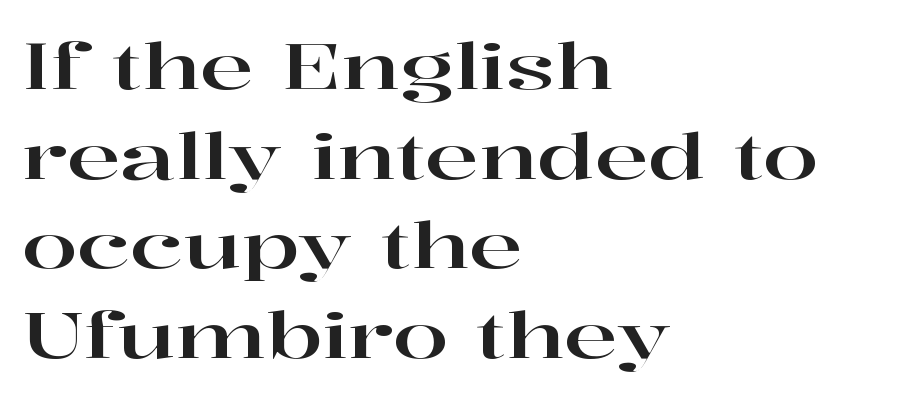
Q: Is the text italic (slanted)? A: No, it is upright.
Q: Is the typeface a serif or a sans-serif typeface? A: Serif.
Q: Is the text underlined? A: No.
Q: How is the paragraph aligned? A: Left-aligned.
Q: Is the spacing between letters normal or unusually wide? A: Normal.
Q: Is the spacing between lines tight, normal or loose? A: Normal.
Q: Width (condensed, normal, or wide)? A: Wide.
Q: Stroke contrast? A: High.
Q: x-height? A: Medium.
Q: Monospaced? A: No.
